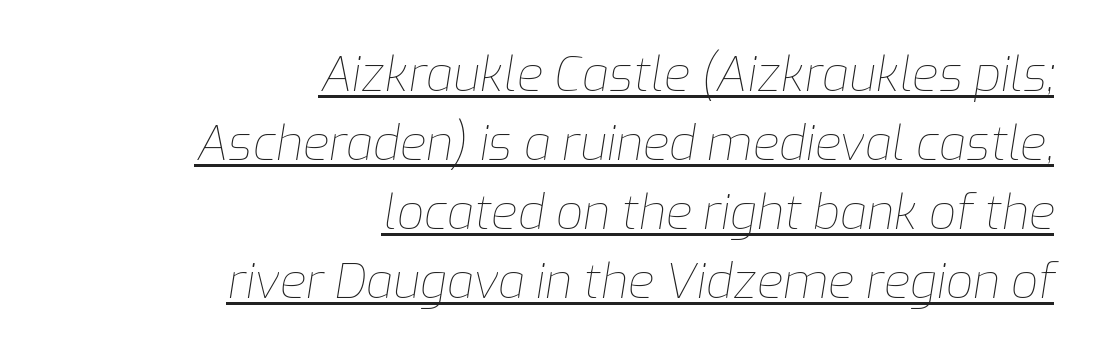
Q: Is the text bold? A: No.
Q: Is the text italic (slanted)? A: Yes, it leans right by about 9 degrees.
Q: Is the text underlined? A: Yes.
Q: How is the paragraph aligned? A: Right-aligned.
Q: Is the spacing between letters normal or unusually wide? A: Normal.
Q: Is the spacing between lines tight, normal or loose? A: Normal.
Q: Width (condensed, normal, or wide)? A: Normal.
Q: Stroke contrast? A: Low.
Q: x-height? A: Medium.
Q: Monospaced? A: No.
